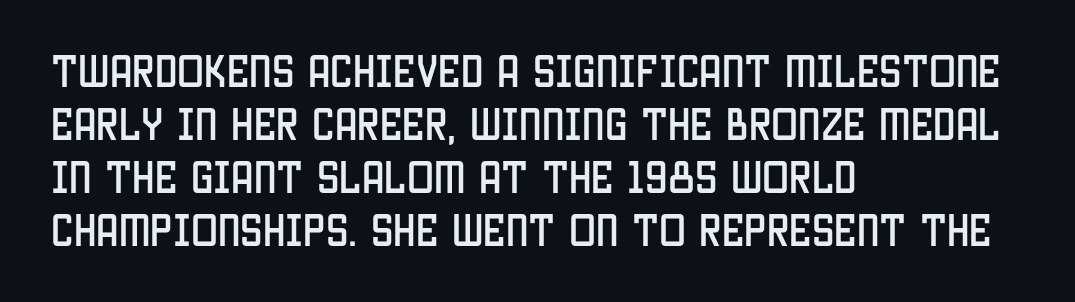
The image shows 36 px condensed sans-serif type, upright; set left-aligned, normal line spacing (1.47x), normal letter spacing, not underlined; low stroke contrast and a large x-height.
